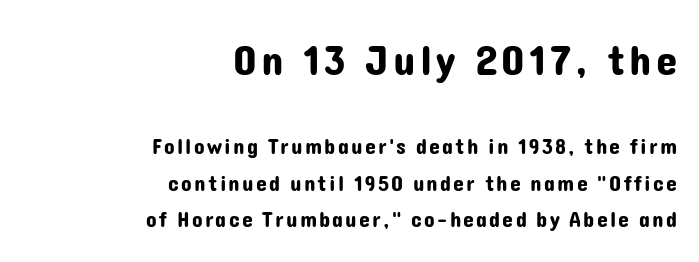
Q: Is the text italic (slanted)? A: No, it is upright.
Q: Is the typeface a serif or a sans-serif typeface? A: Sans-serif.
Q: Is the text underlined? A: No.
Q: How is the paragraph aligned? A: Right-aligned.
Q: Is the spacing between lines tight, normal or loose? A: Normal.
Q: Which block of text is set in a larger size, the first (top) or the second (bottom)? A: The first (top) one.
Q: Width (condensed, normal, or wide)? A: Normal.
Q: Stroke contrast? A: Low.
Q: x-height? A: Medium.
Q: Monospaced? A: No.
